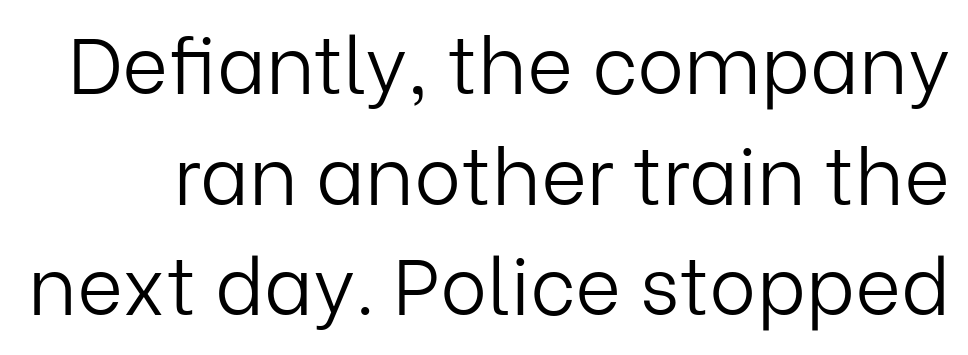
{"serif": "no", "italic": "no", "bold": "no", "weight": "light", "width": "normal", "stroke_contrast": "low", "x_height": "medium", "monospaced": "no", "underline": "no", "line_spacing": "normal", "line_spacing_ratio": 1.4, "letter_spacing": "normal", "letter_spacing_em": 0.0, "glyph_px": 79}
